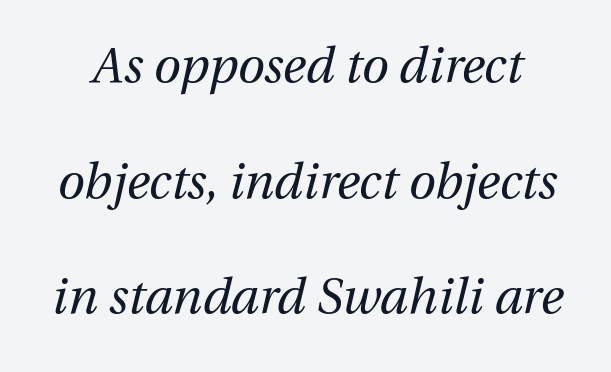
The image shows 49 px regular-weight type, italic (leaning right); set loose line spacing (2.36x), normal letter spacing, not underlined; medium stroke contrast and a medium x-height.
